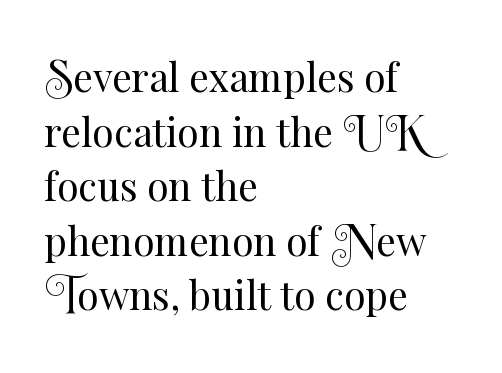
{"italic": "no", "bold": "no", "weight": "regular", "width": "normal", "stroke_contrast": "medium", "x_height": "small", "monospaced": "no", "underline": "no", "align": "left", "line_spacing": "normal", "line_spacing_ratio": 1.4, "letter_spacing": "normal", "letter_spacing_em": 0.0, "glyph_px": 39}
